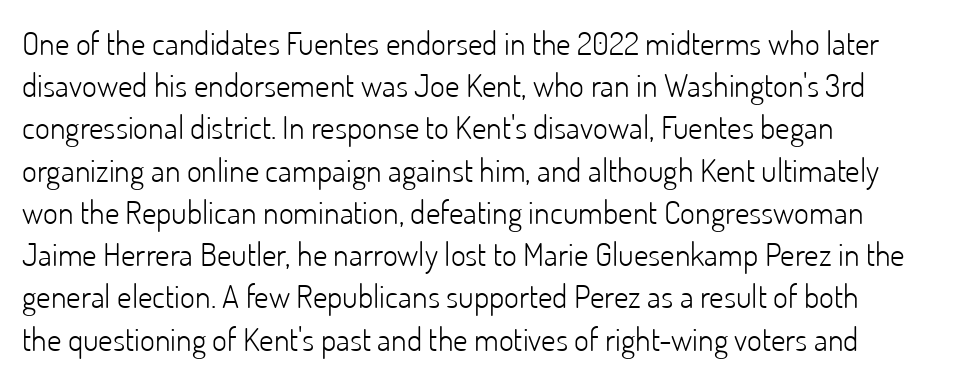
You can tell from the bare stems that sans-serif type was used. The passage shown is not bold in any degree. These lines keep a tight, regular rhythm from letter to letter. A roman cut, with each character standing at attention. Looks like regular typesetting: each glyph gets only the width it needs. The passage shown stacks its lines at a standard gap.
